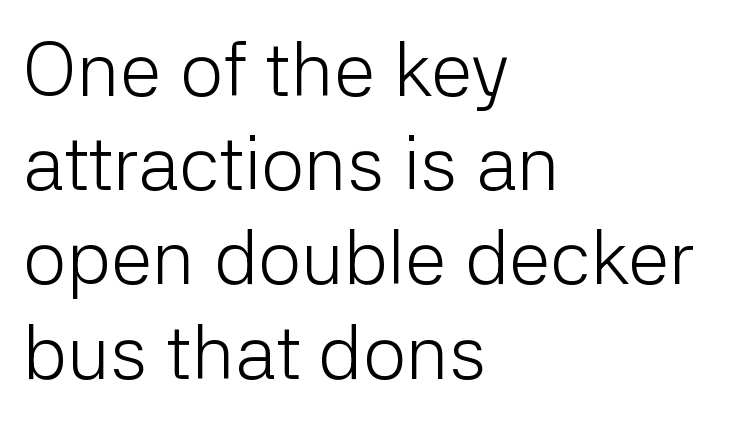
{"serif": "no", "italic": "no", "bold": "no", "weight": "light", "width": "normal", "stroke_contrast": "low", "x_height": "medium", "monospaced": "no", "underline": "no", "align": "left", "line_spacing_ratio": 1.24, "letter_spacing": "normal", "letter_spacing_em": 0.0, "glyph_px": 76}
